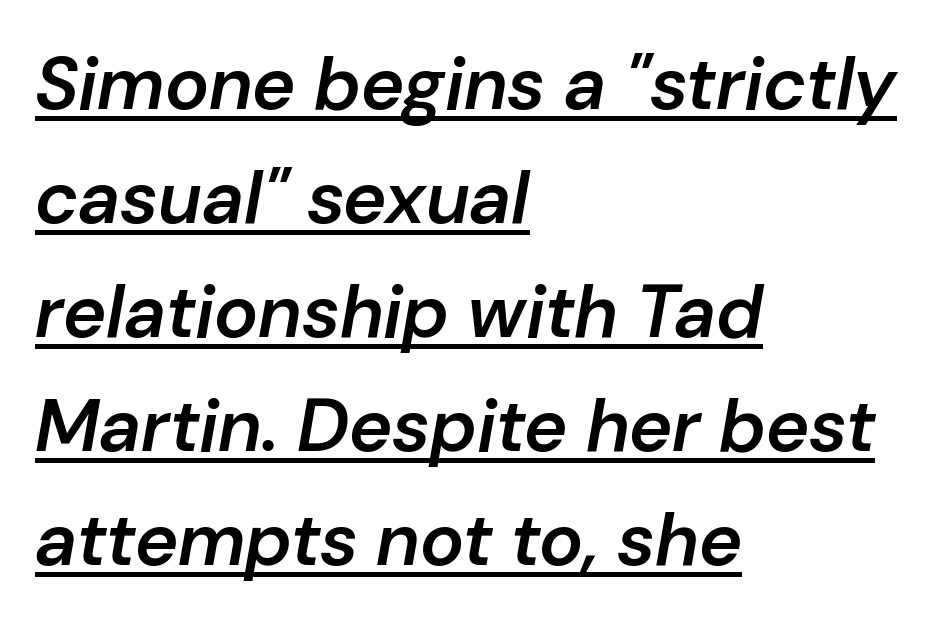
Q: Is the text bold? A: Semi-bold.
Q: Is the text italic (slanted)? A: Yes, it leans right by about 10 degrees.
Q: Is the text underlined? A: Yes.
Q: How is the paragraph aligned? A: Left-aligned.
Q: Is the spacing between letters normal or unusually wide? A: Normal.
Q: Is the spacing between lines tight, normal or loose? A: Normal.
Q: Width (condensed, normal, or wide)? A: Normal.
Q: Stroke contrast? A: Low.
Q: x-height? A: Medium.
Q: Monospaced? A: No.
